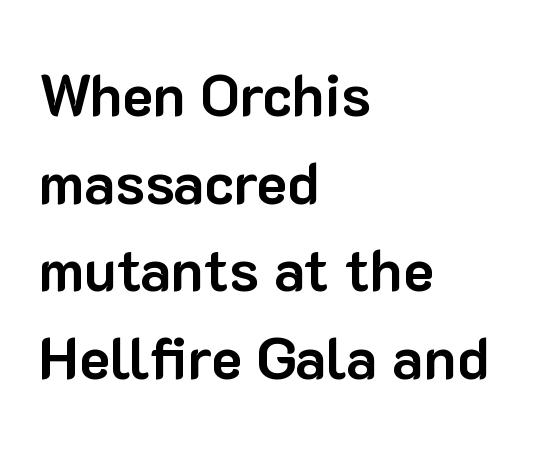
{"serif": "no", "italic": "no", "bold": "yes", "weight": "bold", "width": "normal", "stroke_contrast": "low", "x_height": "medium", "monospaced": "no", "underline": "no", "align": "left", "line_spacing": "normal", "line_spacing_ratio": 1.51, "letter_spacing": "normal", "letter_spacing_em": 0.0, "glyph_px": 58}
